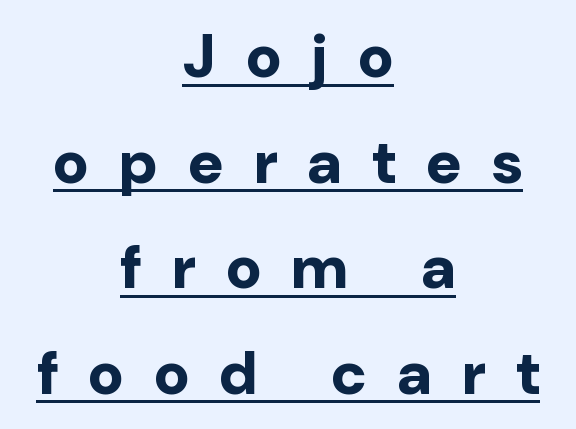
You can see a thin bar hugging the bottom of the glyphs. The compositor balanced each line on the midline. Unlike italic type, these characters show no tilt at all. The font family rendered here belongs to the sans-serif group.
